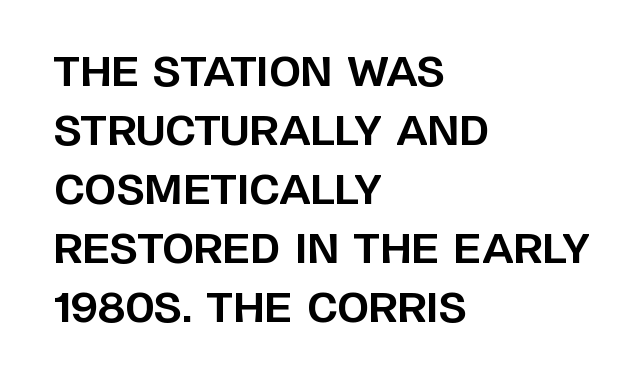
The image shows 41 px bold sans-serif type, upright; set left-aligned, normal line spacing (1.44x), normal letter spacing, not underlined; low stroke contrast and a large x-height.
